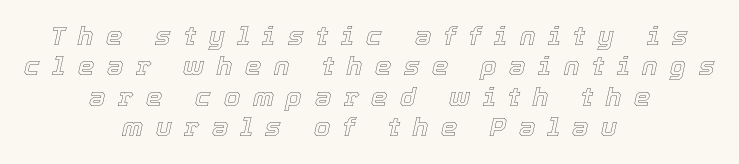
{"italic": "yes", "lean": "right", "slant_degrees": 12, "underline": "no", "align": "center", "line_spacing_ratio": 1.17, "letter_spacing": "wide", "letter_spacing_em": 0.49, "glyph_px": 26}
